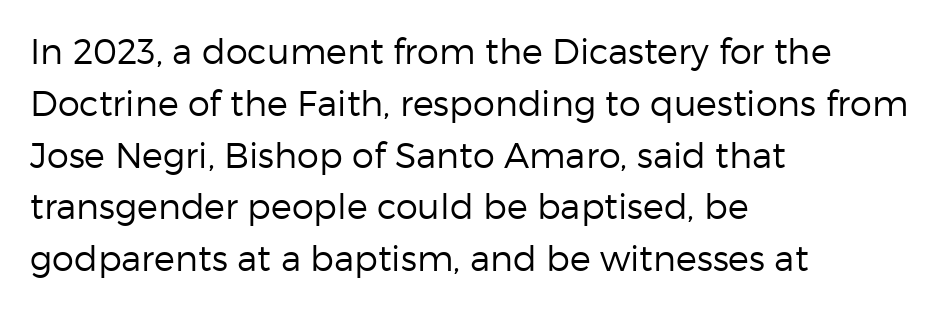
Q: Is the text bold? A: No.
Q: Is the text italic (slanted)? A: No, it is upright.
Q: Is the typeface a serif or a sans-serif typeface? A: Sans-serif.
Q: Is the text underlined? A: No.
Q: How is the paragraph aligned? A: Left-aligned.
Q: Is the spacing between letters normal or unusually wide? A: Normal.
Q: Is the spacing between lines tight, normal or loose? A: Normal.
Q: Width (condensed, normal, or wide)? A: Normal.
Q: Stroke contrast? A: Low.
Q: x-height? A: Medium.
Q: Monospaced? A: No.
